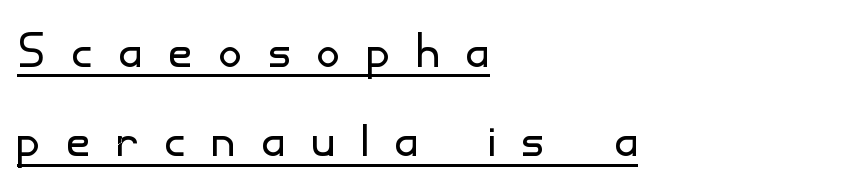
The image shows 63 px light sans-serif type, upright; set left-aligned, normal line spacing (1.42x), unusually wide letter spacing (+0.43 em), underlined; low stroke contrast and a small x-height.
